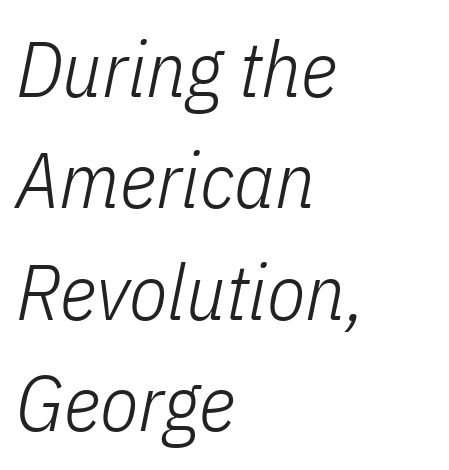
{"italic": "yes", "lean": "right", "slant_degrees": 11, "bold": "no", "weight": "light", "width": "condensed", "stroke_contrast": "low", "x_height": "medium", "monospaced": "no", "underline": "no", "align": "left", "line_spacing": "normal", "line_spacing_ratio": 1.41, "letter_spacing": "normal", "letter_spacing_em": 0.0, "glyph_px": 79}
